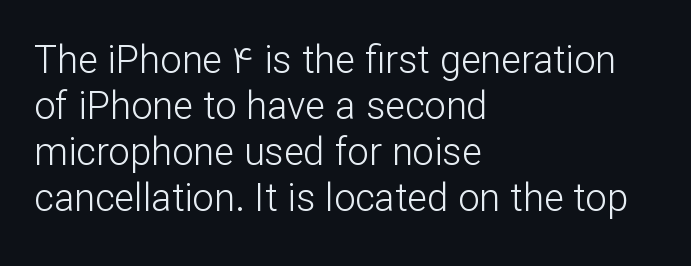
Spacing between characters is what you'd get straight out of the box. A typesetter would label this face a sans. Is this a fixed-width face? No — the glyphs have proportional, varying widths. Nothing heavy about these letters — not bold at all.
